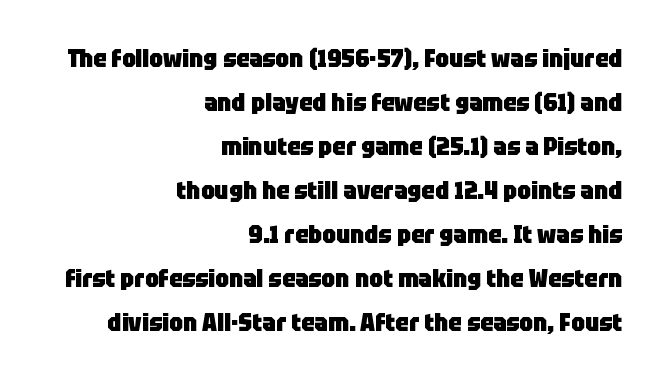
It's the straight-up-and-down kind of type. Nobody touched the tracking dial on this one. The strip under each line holds only bare page. Students, this is bold: see how much ink each stroke carries. Compared with a flush-left layout, this one pins lines to the opposite, right side.
